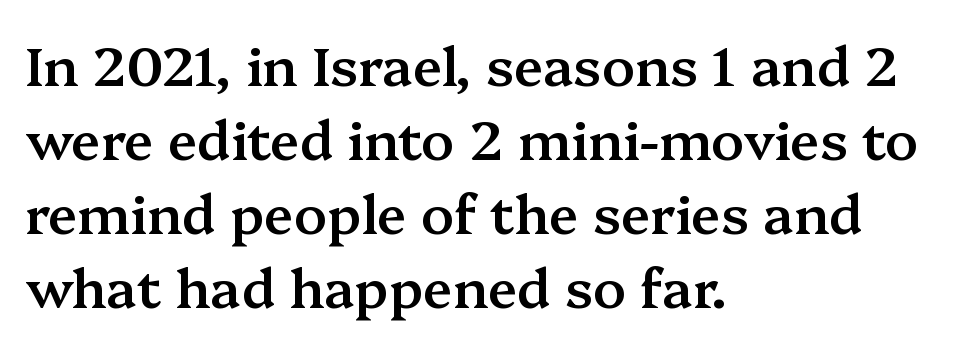
{"serif": "yes", "italic": "no", "bold": "semi", "weight": "semibold", "width": "normal", "stroke_contrast": "medium", "x_height": "medium", "monospaced": "no", "underline": "no", "align": "left", "line_spacing": "normal", "line_spacing_ratio": 1.37, "letter_spacing": "normal", "letter_spacing_em": 0.0, "glyph_px": 54}
